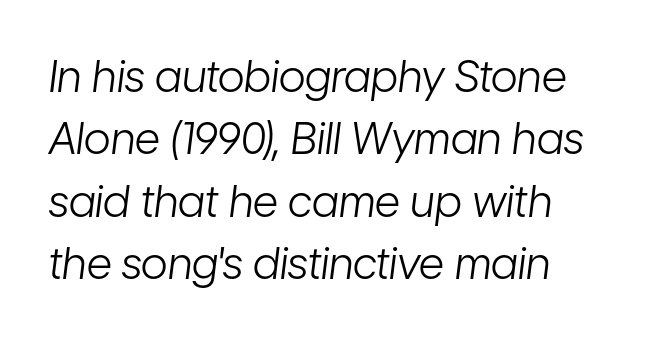
Is this a fixed-width face? No — the glyphs have proportional, varying widths. A quiet, ordinary-to-light weight characterises the typeface. There's an unmistakable incline to the writing here. Reading down the block, your eye returns to a fixed left position each line. Evenly set lines give the paragraph a standard silhouette.
